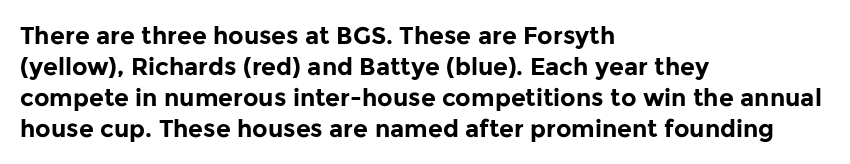
{"italic": "no", "bold": "yes", "underline": "no", "align": "left", "line_spacing": "normal", "line_spacing_ratio": 1.29, "letter_spacing": "normal", "letter_spacing_em": 0.0, "glyph_px": 24}
